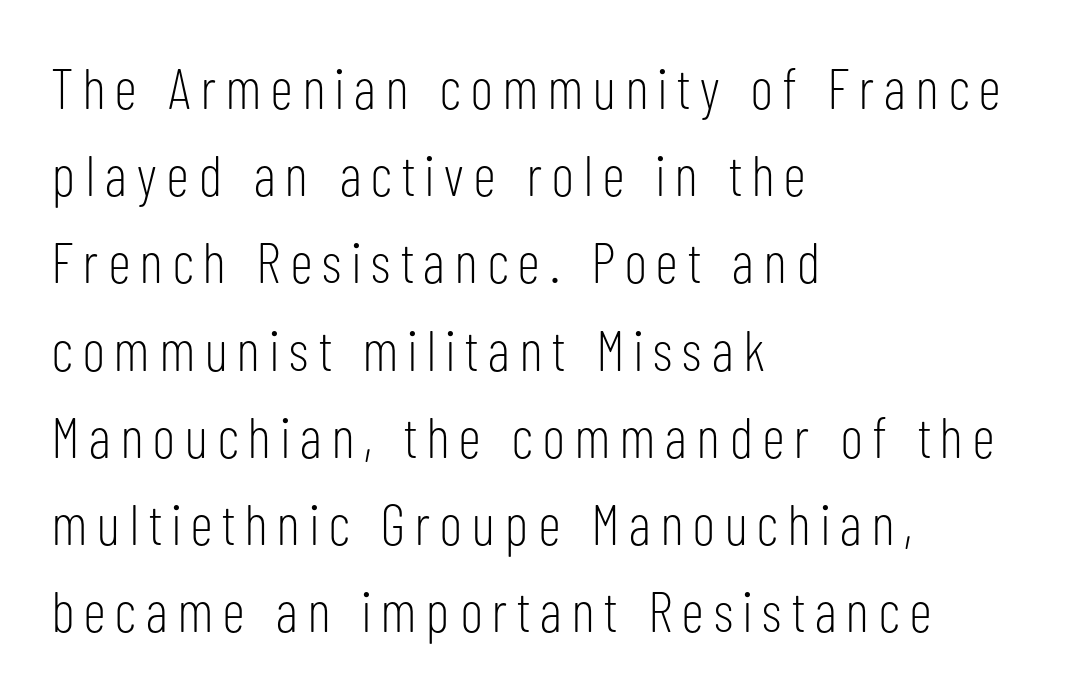
{"serif": "no", "italic": "no", "bold": "no", "weight": "light", "width": "condensed", "stroke_contrast": "low", "x_height": "medium", "monospaced": "no", "underline": "no", "align": "left", "line_spacing": "normal", "line_spacing_ratio": 1.53, "glyph_px": 57}
